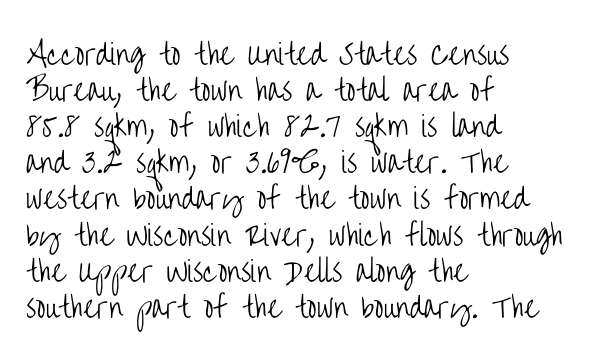
Weight class: somewhere from thin through regular. Note the varied advance widths — an 'i' is clearly narrower than an 'm'. The paragraph shown leans on its left margin. Honestly, there is no underline to notice here at all.
